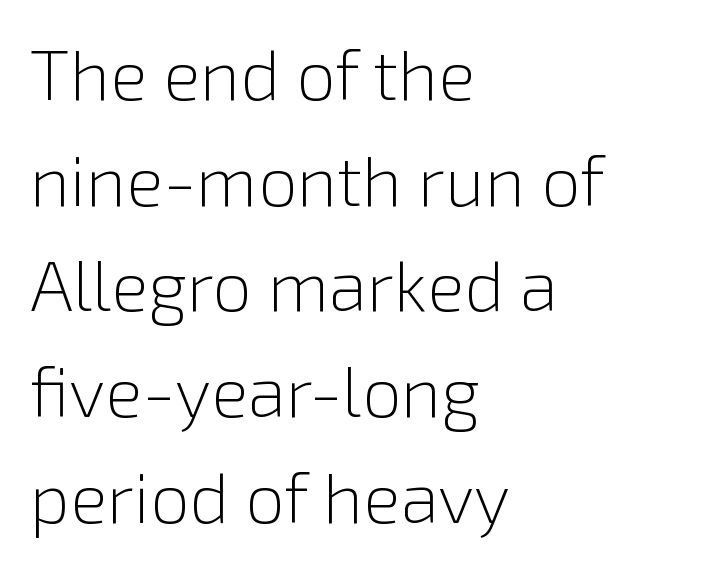
The image shows 70 px light sans-serif type, upright; set left-aligned, normal line spacing (1.51x), normal letter spacing, not underlined; low stroke contrast and a medium x-height.
